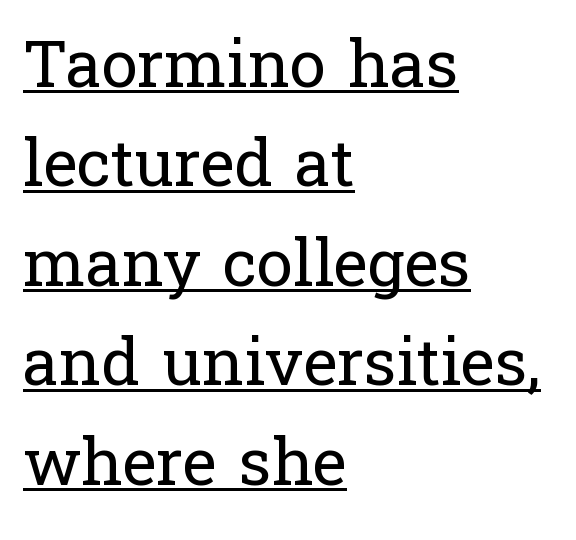
Alignment: flush left. The strokes carry an ordinary text weight at most. Standard letterfit; no display-style spreading of the glyphs. The face used here is proportionally spaced, like ordinary book or web type. This is underlined copy, the kind a proofreader might mark for attention.
